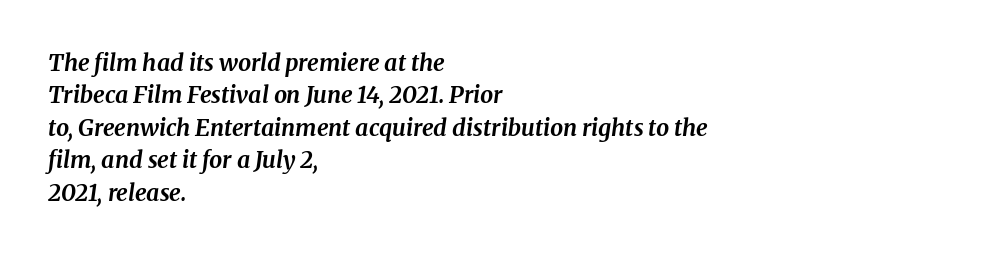
Q: Is the text bold? A: Yes.
Q: Is the text italic (slanted)? A: Yes, it leans right by about 8 degrees.
Q: Is the text underlined? A: No.
Q: How is the paragraph aligned? A: Left-aligned.
Q: Is the spacing between letters normal or unusually wide? A: Normal.
Q: Is the spacing between lines tight, normal or loose? A: Normal.
